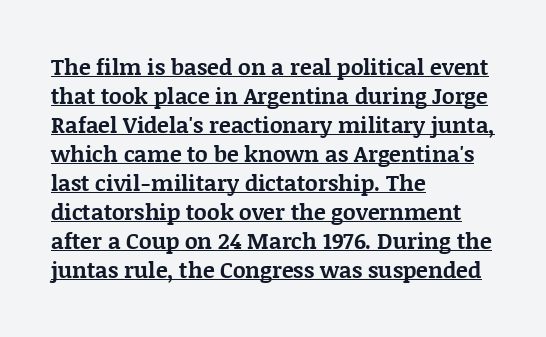
In terms of letterspacing, this is plain default setting. Regarding leading, the lines here are spaced in the standard way. These lines stack with their left ends in a neat column. Every character sits straight up, as roman type does. Has an underline been added? It has. On the weight axis this lands at bold, roughly 700.
